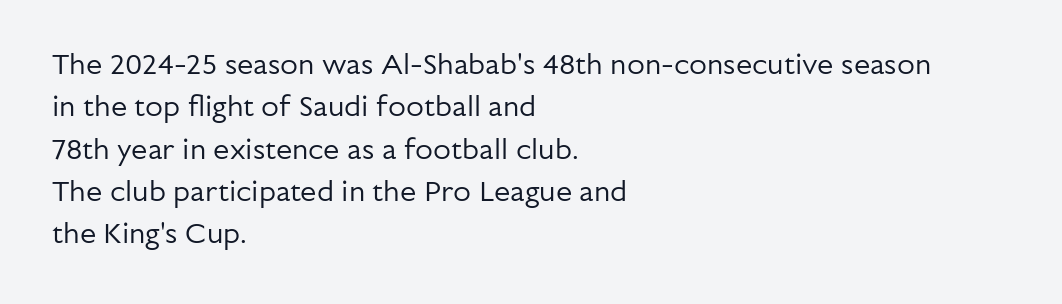
Quick note: not italic, upright. Nobody touched the tracking dial on this one. Teacher's note: observe the even left margin — that is flush-left alignment. No heavy texture on the line: the type isn't bold. Serifs: no, the terminals of the letterforms are clean. Each letter keeps its own natural width here, so spacing adapts to shape.
